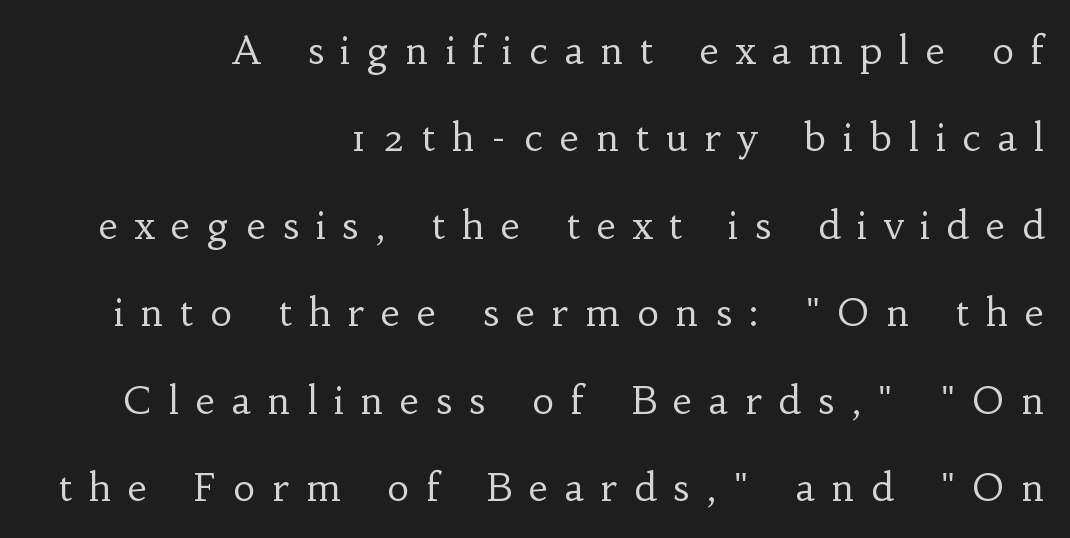
The image shows 38 px regular-weight serif type, upright; set right-aligned, loose line spacing (2.3x), unusually wide letter spacing (+0.45 em), not underlined; low stroke contrast and a small x-height.
